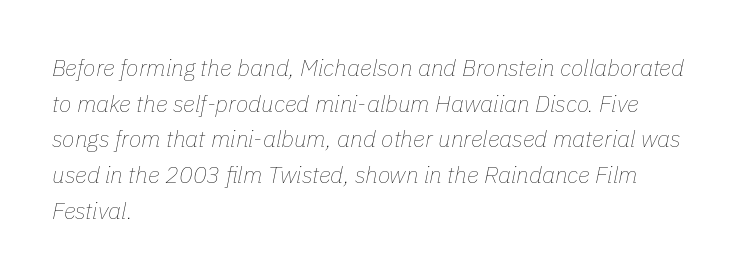
{"italic": "yes", "lean": "right", "slant_degrees": 11, "bold": "no", "underline": "no", "align": "left", "line_spacing": "normal", "line_spacing_ratio": 1.55, "letter_spacing": "normal", "letter_spacing_em": 0.0, "glyph_px": 23}
